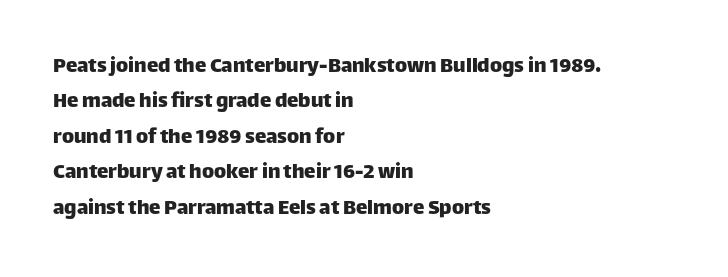
Nope, not italic — everything's standing straight. Words appear dense and cohesive because spacing is normal. The baseline area is clear. These lines sit exactly where default settings would place them. The compositor pushed each line to the left boundary.
